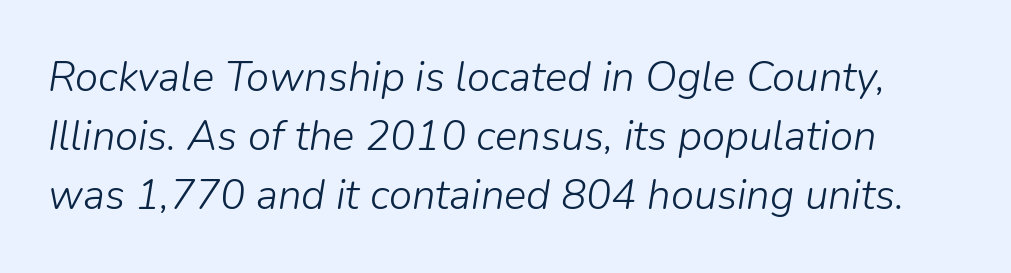
Q: Is the text bold? A: No.
Q: Is the text italic (slanted)? A: Yes, it leans right by about 9 degrees.
Q: Is the text underlined? A: No.
Q: Is the spacing between letters normal or unusually wide? A: Normal.
Q: Is the spacing between lines tight, normal or loose? A: Normal.
Q: Width (condensed, normal, or wide)? A: Normal.
Q: Stroke contrast? A: Low.
Q: x-height? A: Medium.
Q: Monospaced? A: No.
